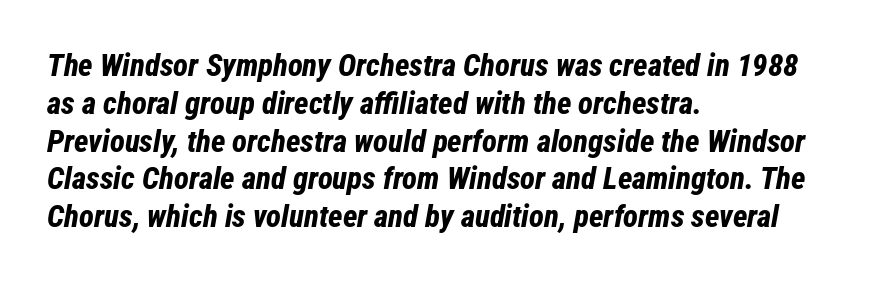
Q: Is the text bold? A: Yes.
Q: Is the text italic (slanted)? A: Yes, it leans right by about 12 degrees.
Q: Is the text underlined? A: No.
Q: How is the paragraph aligned? A: Left-aligned.
Q: Is the spacing between letters normal or unusually wide? A: Normal.
Q: Width (condensed, normal, or wide)? A: Condensed.
Q: Stroke contrast? A: Low.
Q: x-height? A: Medium.
Q: Monospaced? A: No.
